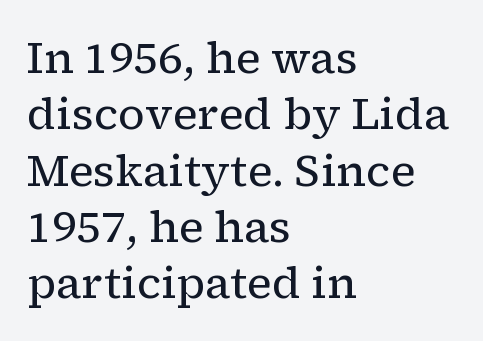
The image shows 44 px regular-weight serif type, upright; set left-aligned, normal line spacing (1.28x), normal letter spacing, not underlined; low stroke contrast and a medium x-height.
